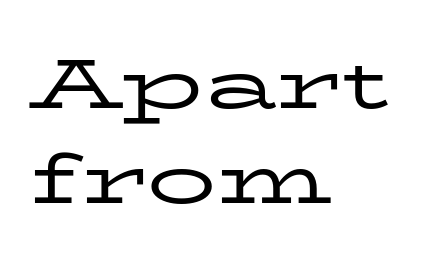
{"serif": "yes", "italic": "no", "bold": "no", "weight": "regular", "width": "wide", "stroke_contrast": "low", "x_height": "medium", "monospaced": "no", "underline": "no", "align": "left", "line_spacing": "normal", "line_spacing_ratio": 1.38, "letter_spacing": "normal", "letter_spacing_em": 0.0, "glyph_px": 69}
